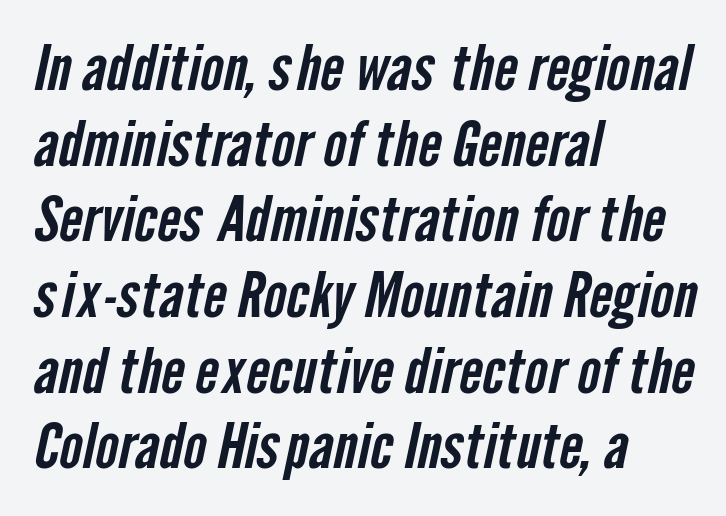
The letters carry no serifs — their stems end cleanly without finishing strokes. Note the varied advance widths — an 'i' is clearly narrower than an 'm'. The passage shown is not underscored anywhere. Is the block centered? No — it sits flush against the left margin. Tracking here is standard; glyphs follow each other at the usual distance.
